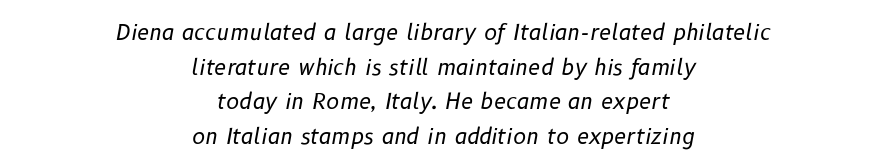
Short note: letters normally spaced. The whole block is typeset with a tilt. Caption: face not bold, strokes unweighted. Bare-footed words on every line. The rendering uses a moderate line-height, typical for paragraphs.
